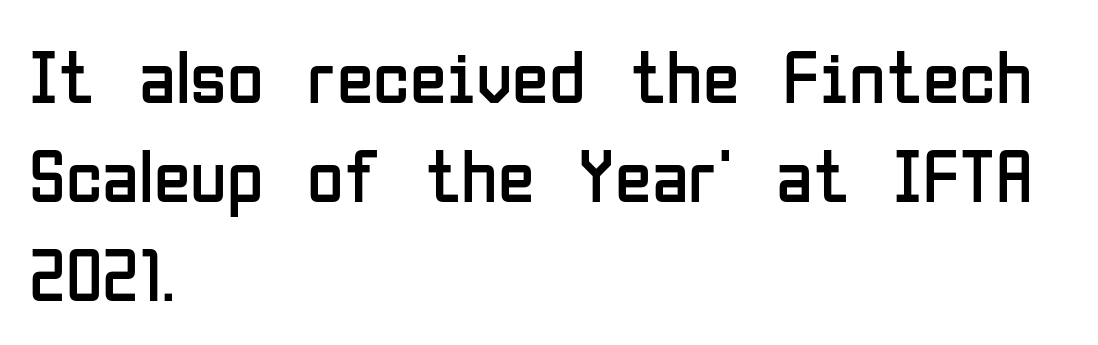
Q: Is the text bold? A: No.
Q: Is the text italic (slanted)? A: No, it is upright.
Q: Is the typeface a serif or a sans-serif typeface? A: Sans-serif.
Q: Is the text underlined? A: No.
Q: How is the paragraph aligned? A: Left-aligned.
Q: Is the spacing between letters normal or unusually wide? A: Normal.
Q: Is the spacing between lines tight, normal or loose? A: Normal.
Q: Width (condensed, normal, or wide)? A: Condensed.
Q: Stroke contrast? A: Low.
Q: x-height? A: Medium.
Q: Monospaced? A: No.
